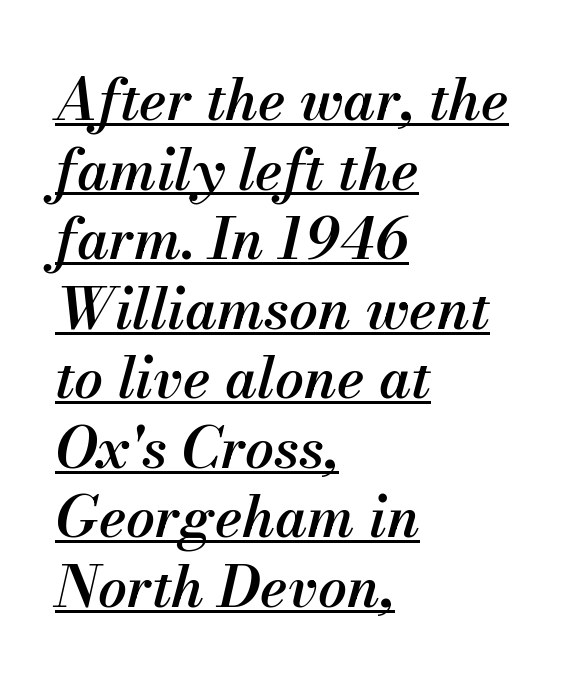
Summary of weight: moderately heavy, a semibold. Character widths vary here, with narrow letters taking less room than wide ones. Inter-character spacing is left at the font's built-in metrics. The axis of the letterforms is tilted away from vertical. Notice how the passage keeps a crisp vertical edge on the left only.
